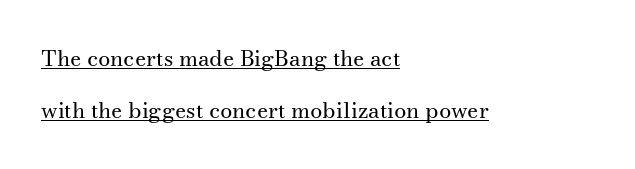
This sample carries an underscore along the baseline area. Characters follow at the spacing the type designer built in. Casual observation: everything's shoved over to the left. Italic: no, the glyphs are upright roman. This sample trades compactness for vertical openness between lines. No letter is thick-stroked: the sample isn't bold.
